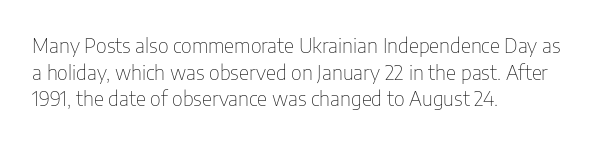
Does the copy run flush right? No — it runs flush left. The block of text has a typical density, with ordinary space between rows. This sample uses plain, unmodified letter spacing. The zone under the glyphs is completely vacant. A roman cut, with each character standing at attention. Stem width sits at or under what a default text font uses.
